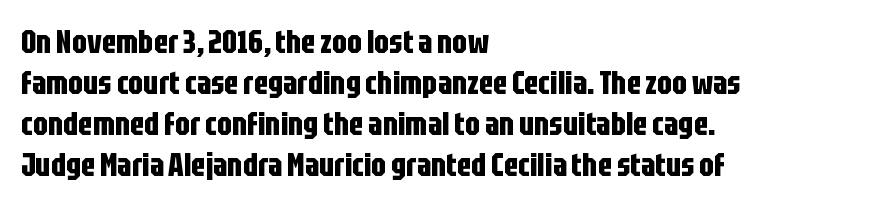
Q: Is the text bold? A: Yes.
Q: Is the text italic (slanted)? A: No, it is upright.
Q: Is the typeface a serif or a sans-serif typeface? A: Sans-serif.
Q: Is the text underlined? A: No.
Q: How is the paragraph aligned? A: Left-aligned.
Q: Is the spacing between letters normal or unusually wide? A: Normal.
Q: Is the spacing between lines tight, normal or loose? A: Normal.
Q: Width (condensed, normal, or wide)? A: Condensed.
Q: Stroke contrast? A: Low.
Q: x-height? A: Large.
Q: Monospaced? A: No.
